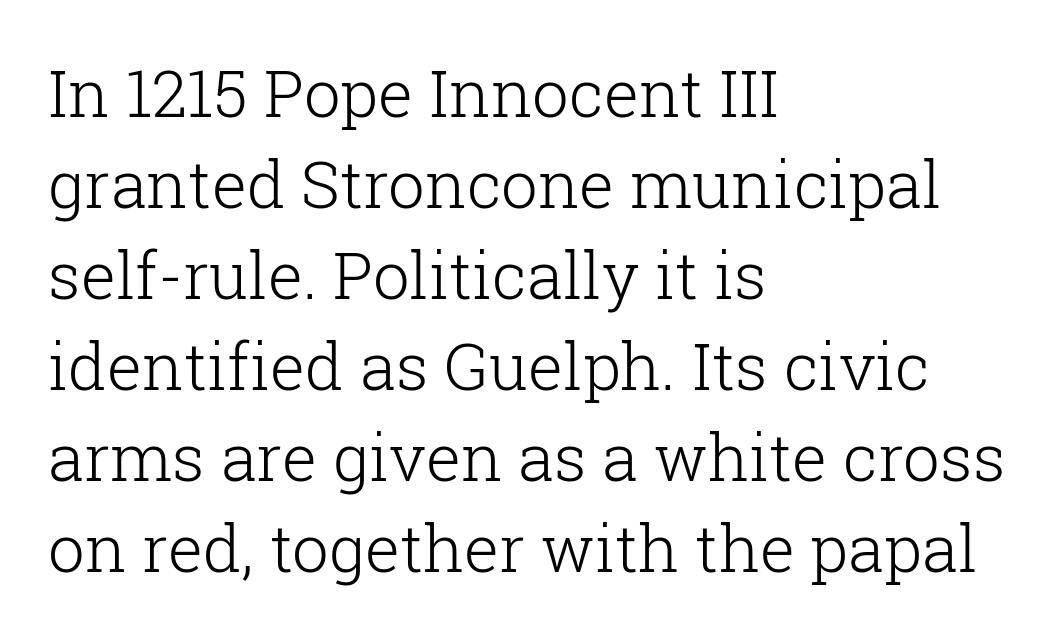
Q: Is the text bold? A: No.
Q: Is the text italic (slanted)? A: No, it is upright.
Q: Is the typeface a serif or a sans-serif typeface? A: Serif.
Q: Is the text underlined? A: No.
Q: How is the paragraph aligned? A: Left-aligned.
Q: Is the spacing between letters normal or unusually wide? A: Normal.
Q: Is the spacing between lines tight, normal or loose? A: Normal.
Q: Width (condensed, normal, or wide)? A: Normal.
Q: Stroke contrast? A: Low.
Q: x-height? A: Medium.
Q: Monospaced? A: No.
